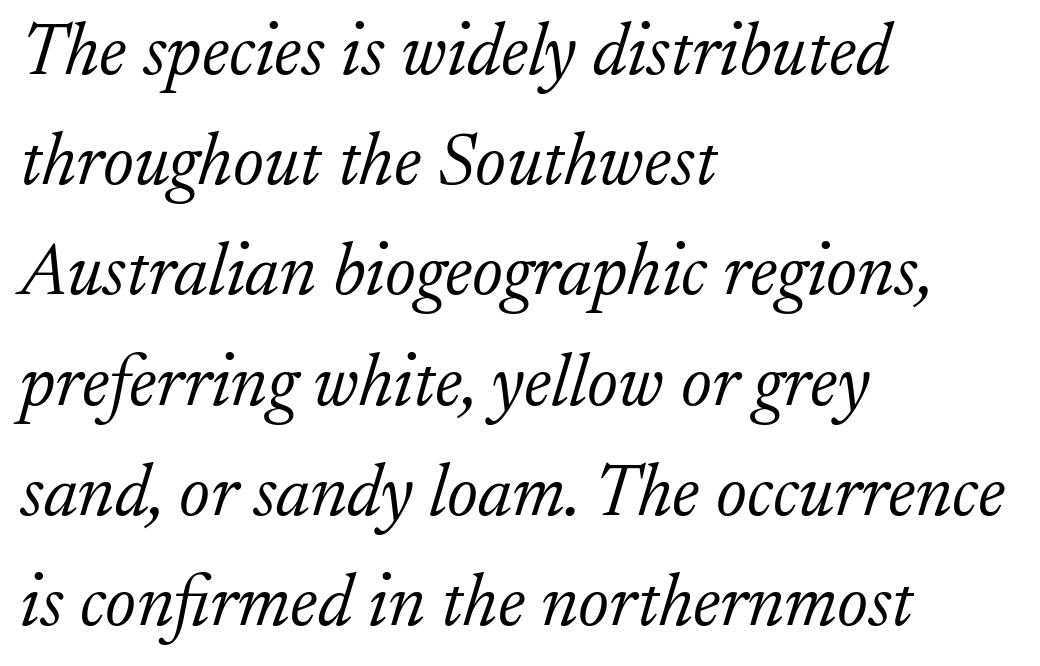
Typographically, this falls in the serif category. Horizontally, the lines are justified to the leading edge only. The gaps between neighbouring characters are ordinary and unremarkable. Is the stroke heavy? The answer is a plain regular-or-lighter. The passage shown is typed in a proportional face where columns would drift. Looking at the ascenders, they clearly lean.
